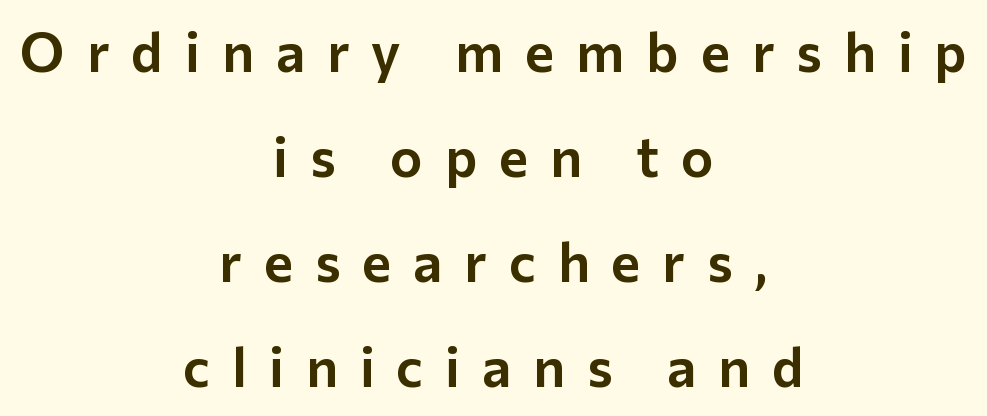
These lines have a slow, spaced-out rhythm from letter to letter. Beneath every word, the page is bare. Does the type have serifs? No, each stem ends abruptly. This block would shrink considerably if given ordinary leading; it's expanded now. Posture: vertical.
